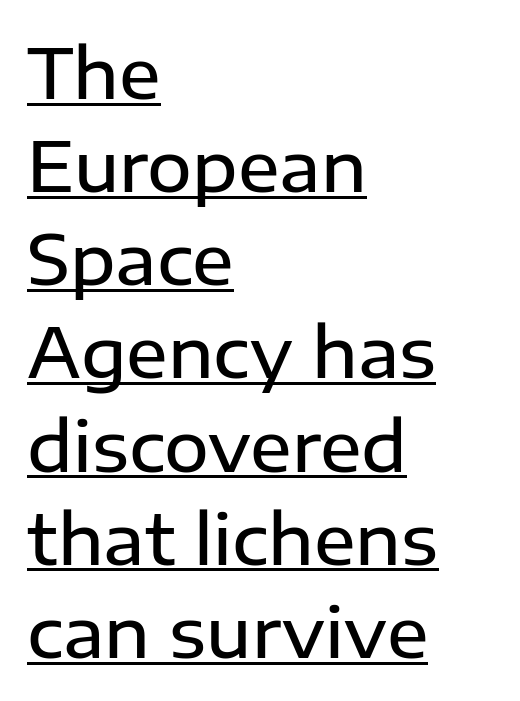
The image shows 69 px semibold sans-serif type, upright; set left-aligned, normal line spacing (1.35x), normal letter spacing, underlined; low stroke contrast and a medium x-height.
